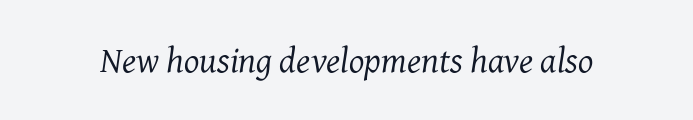
{"serif": "yes", "italic": "yes", "lean": "right", "slant_degrees": 7, "bold": "no", "weight": "regular", "width": "normal", "stroke_contrast": "medium", "x_height": "medium", "monospaced": "no", "underline": "no", "letter_spacing": "normal", "letter_spacing_em": 0.0, "glyph_px": 36}
